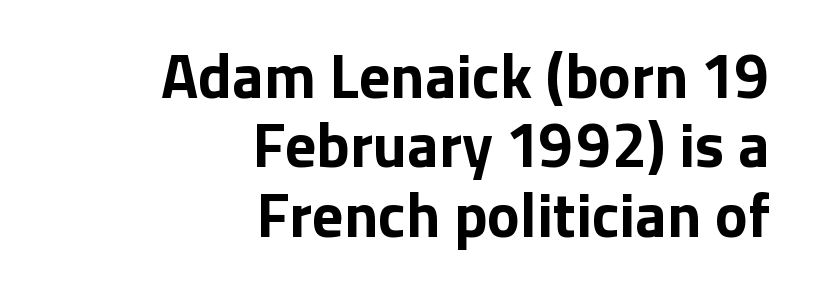
{"serif": "no", "italic": "no", "bold": "yes", "weight": "bold", "width": "normal", "stroke_contrast": "low", "x_height": "medium", "monospaced": "no", "underline": "no", "align": "right", "line_spacing": "tight", "line_spacing_ratio": 1.12, "letter_spacing": "normal", "letter_spacing_em": 0.0, "glyph_px": 62}
